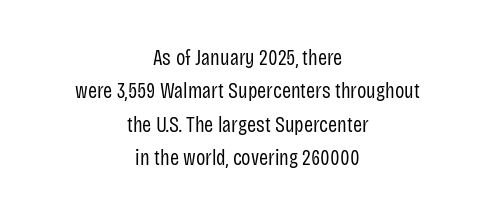
Posture: upright roman. You could call the tracking neutral — neither tight nor loose. Descenders hang freely into open space. One glance says typical: line gaps are just what's usual. The cut favours lightness, reaching ordinary text weight at its darkest. One-word summary of the alignment: center.
